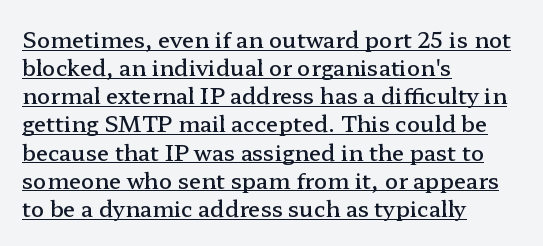
{"italic": "no", "bold": "semi", "underline": "yes", "align": "left", "line_spacing": "normal", "line_spacing_ratio": 1.28, "letter_spacing": "normal", "letter_spacing_em": 0.0, "glyph_px": 22}
